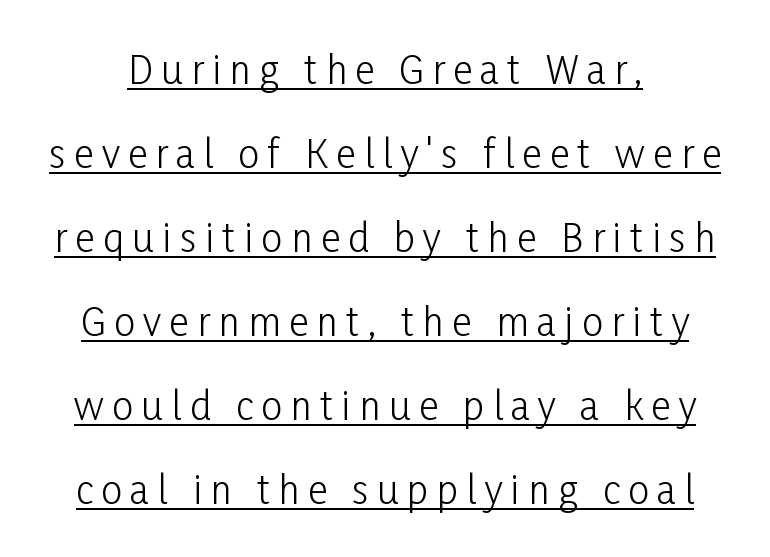
The type is letterspaced generously, with wide tracking. The glyphs in this specimen are sans serif. Each letter keeps its own natural width here, so spacing adapts to shape. Each line of the rendering has a horizontal stroke beneath the glyphs. Designer's note — italics off, roman on.
